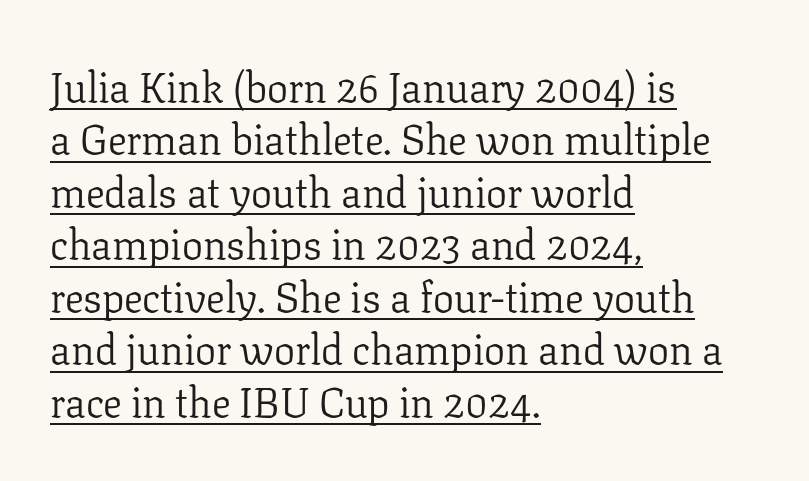
{"serif": "yes", "italic": "no", "bold": "no", "weight": "light", "width": "normal", "stroke_contrast": "low", "x_height": "medium", "monospaced": "no", "underline": "yes", "align": "left", "line_spacing": "normal", "line_spacing_ratio": 1.25, "letter_spacing": "normal", "letter_spacing_em": 0.0, "glyph_px": 42}
